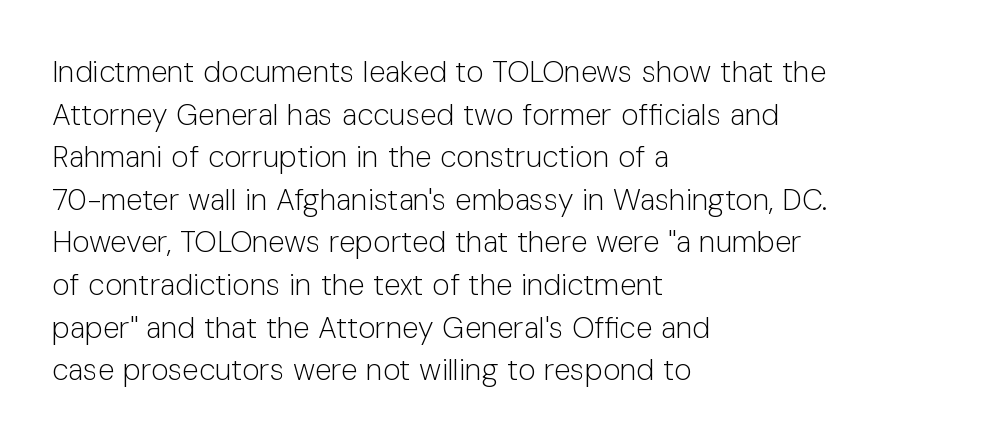
Unlike italic type, these characters show no tilt at all. Reading down the block, your eye returns to a fixed left position each line. The horizontal fit of the characters is conventional and even. Character widths vary here, with narrow letters taking less room than wide ones.
